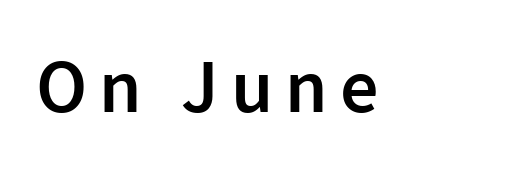
If you drew a line through each stem, it would be perfectly vertical. Letterform terminals end flat and unadorned throughout the passage. This rendering features lettering with no underline. In terms of weight, the rendering is demibold, just under bold.
